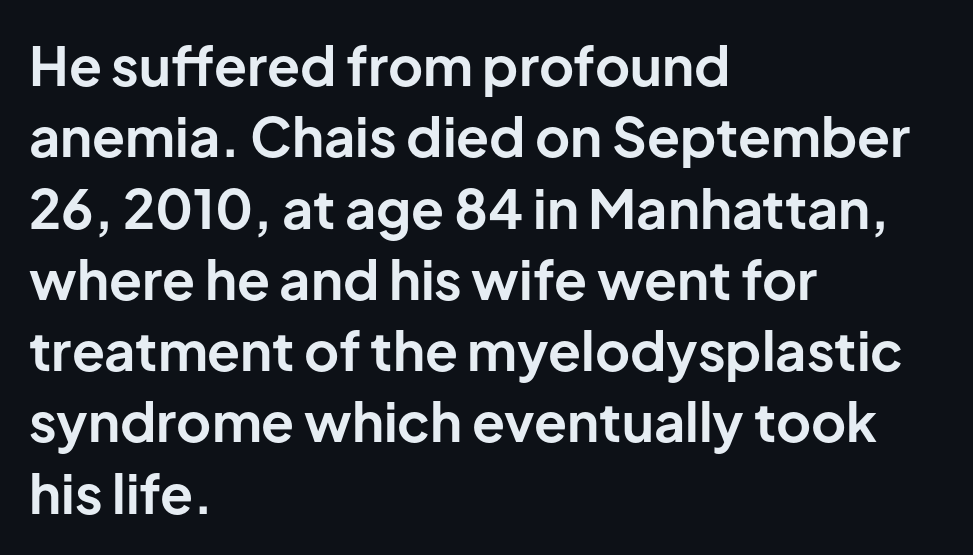
Q: Is the text bold? A: Yes.
Q: Is the text italic (slanted)? A: No, it is upright.
Q: Is the typeface a serif or a sans-serif typeface? A: Sans-serif.
Q: Is the text underlined? A: No.
Q: How is the paragraph aligned? A: Left-aligned.
Q: Is the spacing between letters normal or unusually wide? A: Normal.
Q: Is the spacing between lines tight, normal or loose? A: Normal.
Q: Width (condensed, normal, or wide)? A: Normal.
Q: Stroke contrast? A: Low.
Q: x-height? A: Medium.
Q: Monospaced? A: No.
